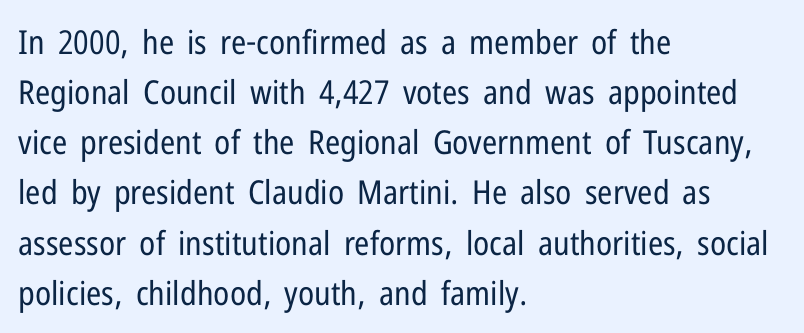
Q: Is the text bold? A: No.
Q: Is the text italic (slanted)? A: No, it is upright.
Q: Is the typeface a serif or a sans-serif typeface? A: Sans-serif.
Q: Is the text underlined? A: No.
Q: How is the paragraph aligned? A: Left-aligned.
Q: Is the spacing between letters normal or unusually wide? A: Normal.
Q: Is the spacing between lines tight, normal or loose? A: Normal.
Q: Width (condensed, normal, or wide)? A: Condensed.
Q: Stroke contrast? A: Low.
Q: x-height? A: Medium.
Q: Monospaced? A: No.
